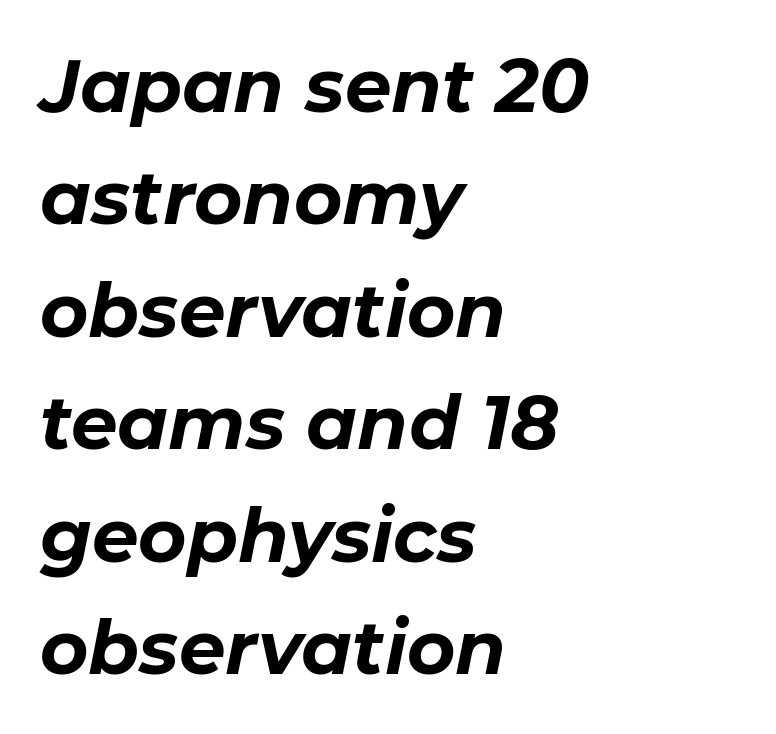
{"italic": "yes", "lean": "right", "slant_degrees": 11, "bold": "yes", "weight": "bold", "width": "normal", "stroke_contrast": "low", "x_height": "medium", "monospaced": "no", "underline": "no", "align": "left", "line_spacing": "normal", "line_spacing_ratio": 1.52, "letter_spacing": "normal", "letter_spacing_em": 0.0, "glyph_px": 74}
